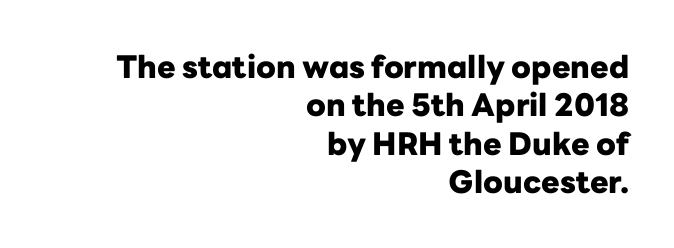
Q: Is the text bold? A: Yes.
Q: Is the text italic (slanted)? A: No, it is upright.
Q: Is the typeface a serif or a sans-serif typeface? A: Sans-serif.
Q: Is the text underlined? A: No.
Q: How is the paragraph aligned? A: Right-aligned.
Q: Is the spacing between letters normal or unusually wide? A: Normal.
Q: Width (condensed, normal, or wide)? A: Normal.
Q: Stroke contrast? A: Low.
Q: x-height? A: Medium.
Q: Monospaced? A: No.
